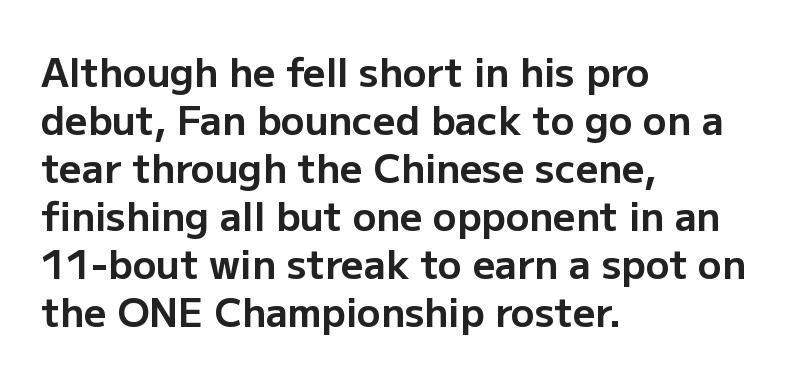
{"serif": "no", "italic": "no", "bold": "yes", "weight": "bold", "width": "normal", "stroke_contrast": "low", "x_height": "medium", "monospaced": "no", "underline": "no", "align": "left", "line_spacing_ratio": 1.23, "letter_spacing": "normal", "letter_spacing_em": 0.0, "glyph_px": 39}
